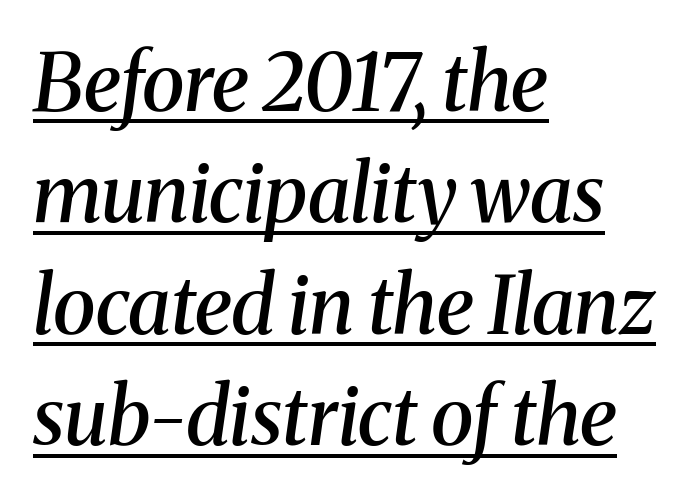
The image shows 79 px semibold serif type, italic (leaning right); set left-aligned, normal line spacing (1.41x), normal letter spacing, underlined; medium stroke contrast and a medium x-height.
